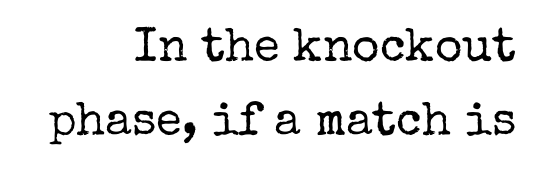
The image shows 47 px regular-weight serif type, upright; set right-aligned, normal line spacing (1.57x), normal letter spacing, not underlined; low stroke contrast and a medium x-height.
